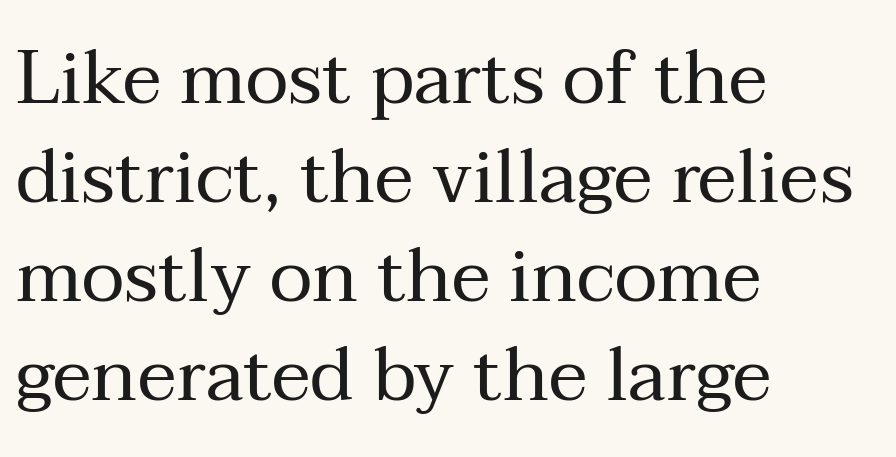
What kind of face is this? One with serifs. A bare baseline throughout the passage. There is no visible air inserted between adjacent glyphs. Heft: none added — not bold.
